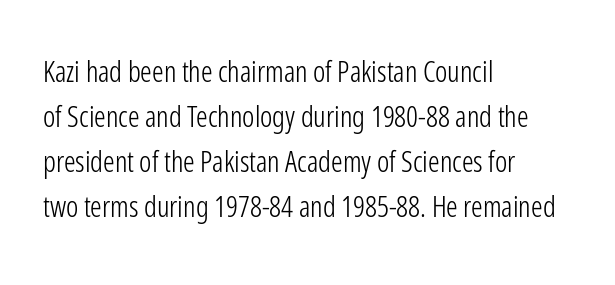
{"serif": "no", "italic": "no", "bold": "no", "weight": "light", "width": "condensed", "stroke_contrast": "low", "x_height": "medium", "monospaced": "no", "underline": "no", "align": "left", "line_spacing": "normal", "line_spacing_ratio": 1.55, "letter_spacing": "normal", "letter_spacing_em": 0.0, "glyph_px": 29}
